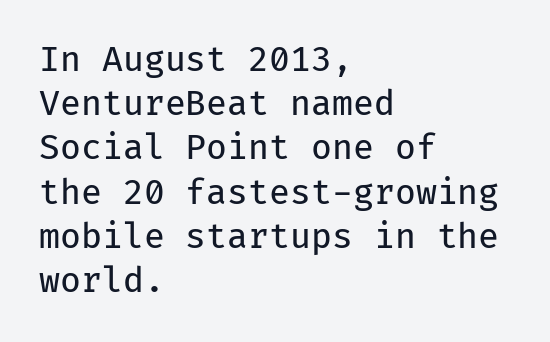
Q: Is the text bold? A: No.
Q: Is the text italic (slanted)? A: No, it is upright.
Q: Is the typeface a serif or a sans-serif typeface? A: Sans-serif.
Q: Is the text underlined? A: No.
Q: How is the paragraph aligned? A: Left-aligned.
Q: Is the spacing between letters normal or unusually wide? A: Normal.
Q: Is the spacing between lines tight, normal or loose? A: Normal.
Q: Width (condensed, normal, or wide)? A: Normal.
Q: Stroke contrast? A: Low.
Q: x-height? A: Medium.
Q: Monospaced? A: Yes.
